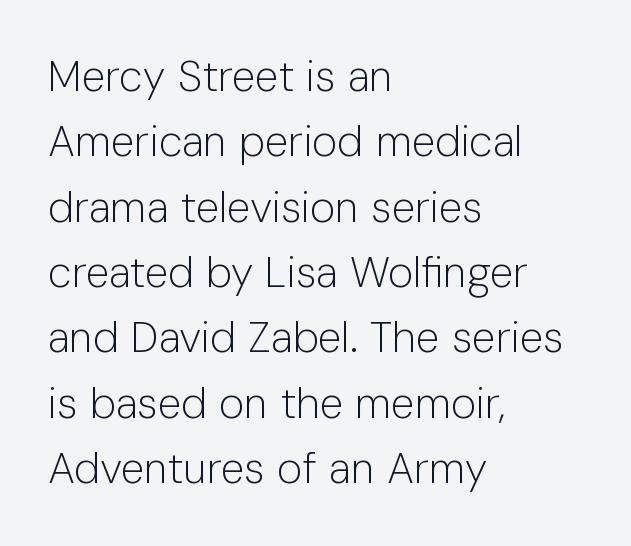
The image shows 43 px light sans-serif type, upright; set left-aligned, normal line spacing (1.52x), normal letter spacing, not underlined; low stroke contrast and a medium x-height.
